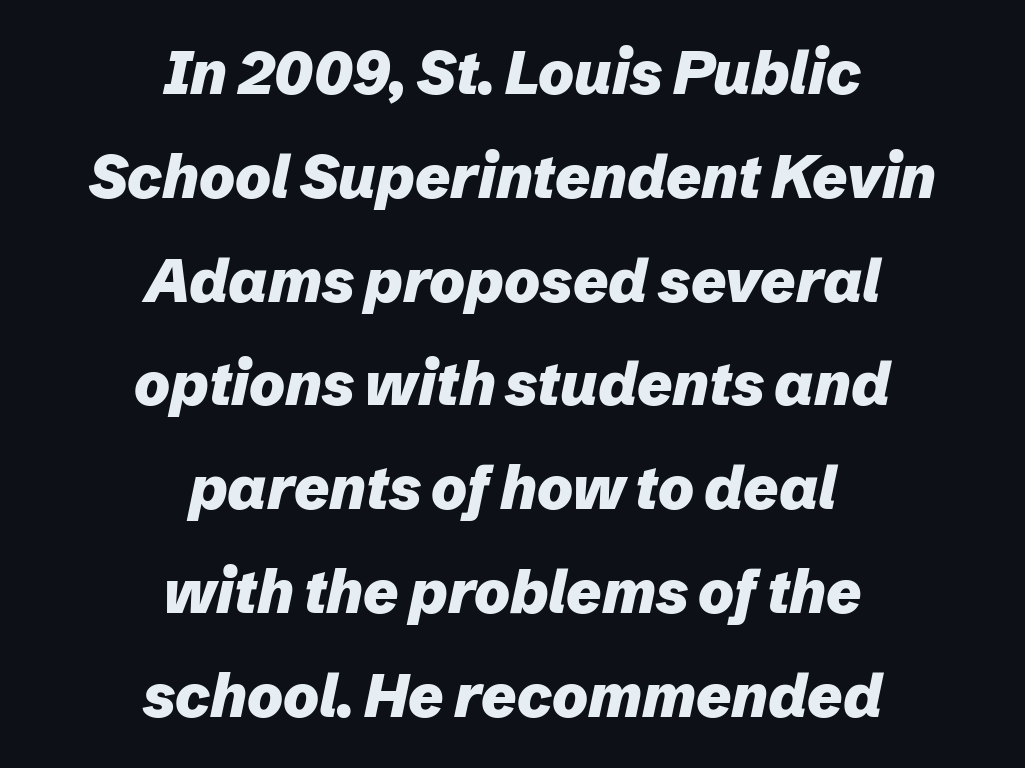
The image shows 60 px heavy type, italic (leaning right); set centered, line spacing 1.73x, normal letter spacing, not underlined; low stroke contrast and a medium x-height.
